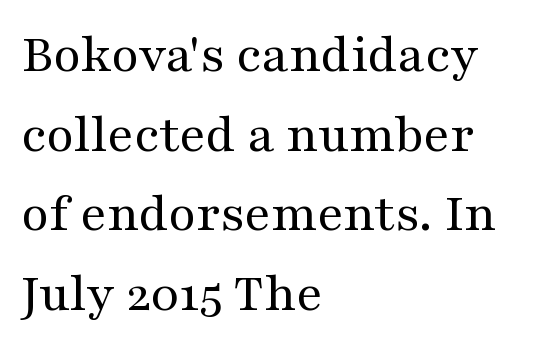
Q: Is the text bold? A: No.
Q: Is the text italic (slanted)? A: No, it is upright.
Q: Is the typeface a serif or a sans-serif typeface? A: Serif.
Q: Is the text underlined? A: No.
Q: How is the paragraph aligned? A: Left-aligned.
Q: Is the spacing between letters normal or unusually wide? A: Normal.
Q: Is the spacing between lines tight, normal or loose? A: Normal.
Q: Width (condensed, normal, or wide)? A: Wide.
Q: Stroke contrast? A: Medium.
Q: x-height? A: Medium.
Q: Monospaced? A: No.
